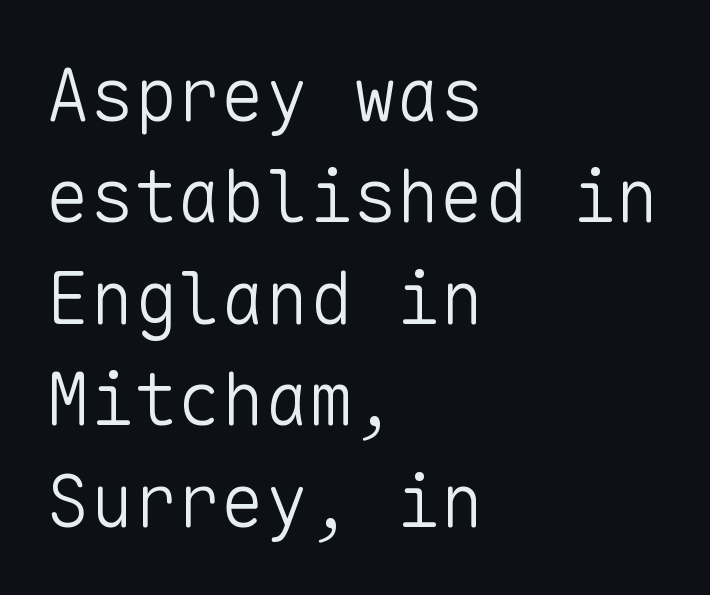
The image shows 73 px light sans-serif type, upright, monospaced; set left-aligned, normal line spacing (1.39x), normal letter spacing, not underlined; low stroke contrast and a medium x-height.
